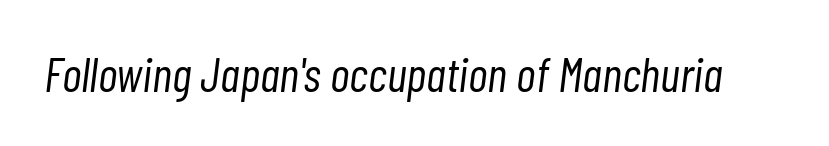
The image shows 48 px light, condensed type, italic (leaning right); set normal letter spacing, not underlined; low stroke contrast and a medium x-height.
